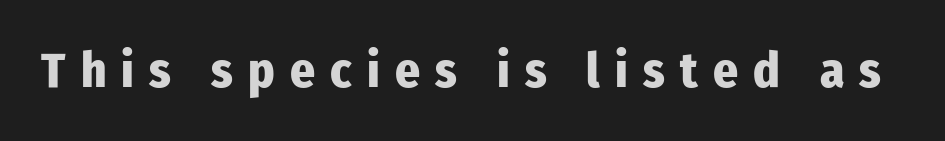
{"serif": "no", "italic": "no", "bold": "yes", "weight": "heavy", "width": "condensed", "stroke_contrast": "low", "x_height": "medium", "monospaced": "no", "underline": "no", "letter_spacing": "wide", "letter_spacing_em": 0.31, "glyph_px": 49}
